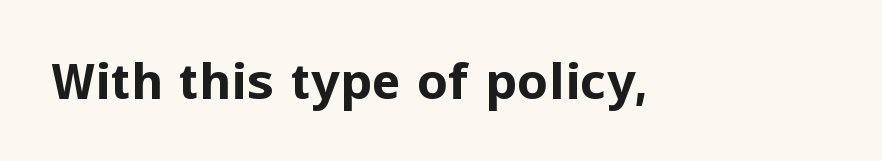
The image shows 49 px bold sans-serif type, upright; set normal letter spacing, not underlined; low stroke contrast and a medium x-height.
